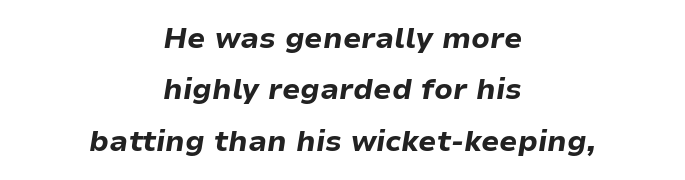
{"italic": "yes", "lean": "right", "slant_degrees": 9, "bold": "yes", "weight": "bold", "width": "normal", "stroke_contrast": "low", "x_height": "medium", "monospaced": "no", "underline": "no", "align": "center", "line_spacing_ratio": 1.77, "letter_spacing": "normal", "letter_spacing_em": 0.0, "glyph_px": 29}
